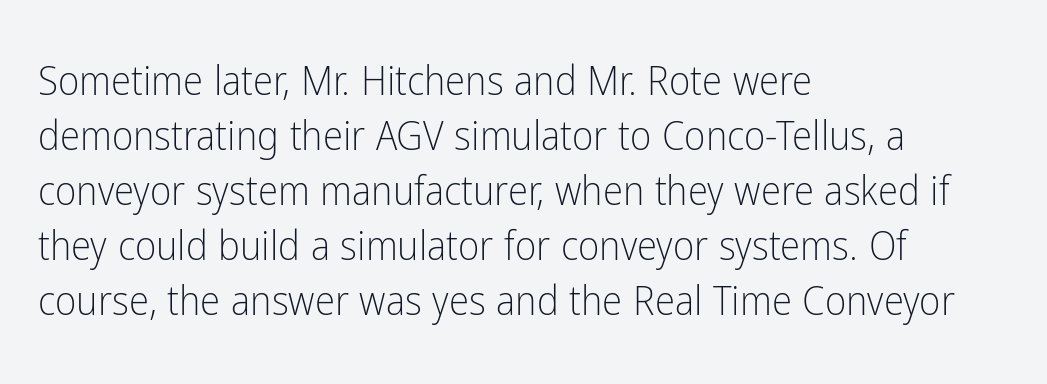
Q: Is the text bold? A: No.
Q: Is the text italic (slanted)? A: No, it is upright.
Q: Is the typeface a serif or a sans-serif typeface? A: Sans-serif.
Q: Is the text underlined? A: No.
Q: How is the paragraph aligned? A: Left-aligned.
Q: Is the spacing between letters normal or unusually wide? A: Normal.
Q: Is the spacing between lines tight, normal or loose? A: Normal.
Q: Width (condensed, normal, or wide)? A: Condensed.
Q: Stroke contrast? A: Low.
Q: x-height? A: Medium.
Q: Monospaced? A: No.
